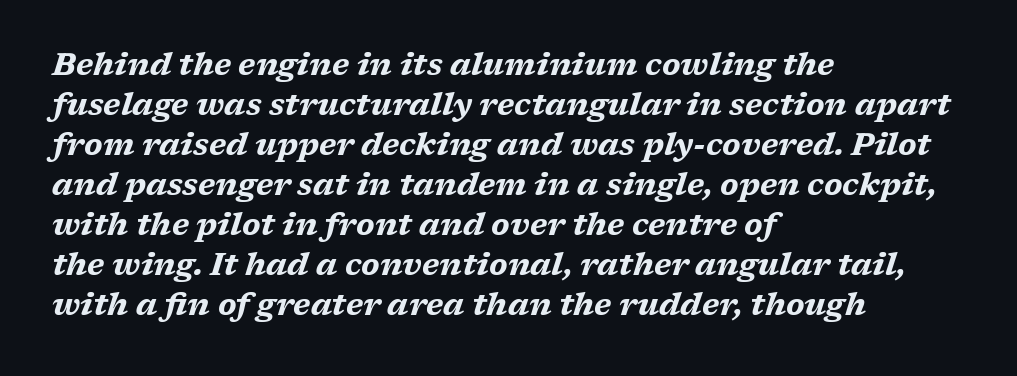
The image shows 31 px bold, wide type, italic (leaning right); set left-aligned, normal line spacing (1.29x), normal letter spacing, not underlined; medium stroke contrast and a medium x-height.
